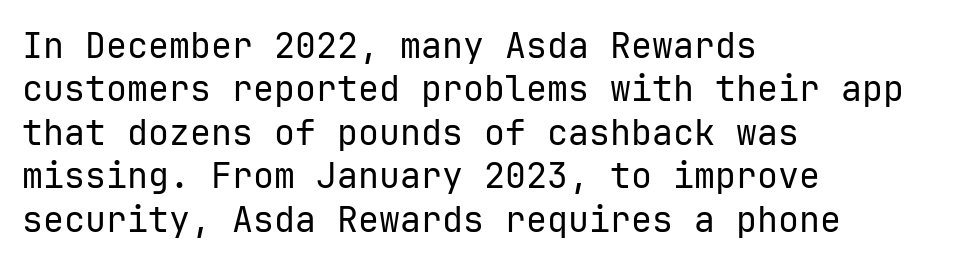
Layout note: lines flush left. This is the regular roman posture of the typeface. Check the space under the baseline: it is left empty. The text was rendered using a sans face with plain stroke endings.
